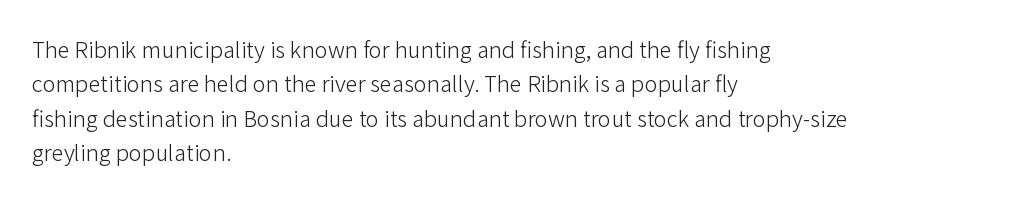
The image shows 22 px text type, upright; set left-aligned, normal line spacing (1.56x), normal letter spacing, not underlined.
